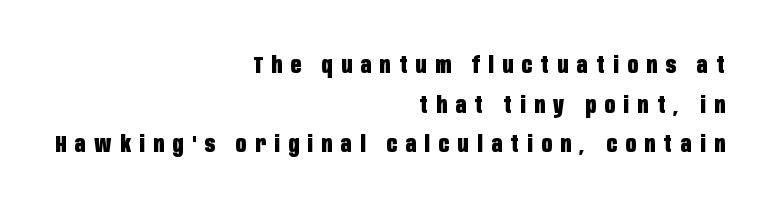
The image shows 23 px bold type, upright; set right-aligned, line spacing 1.72x, unusually wide letter spacing (+0.38 em), not underlined.
